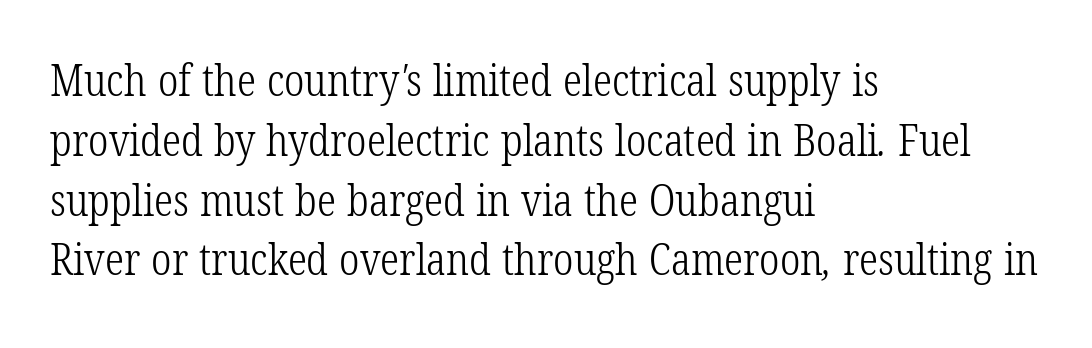
Is the type heavy? It reads as light-to-regular instead. All the whitespace from short lines collects on the right. There is no visible air inserted between adjacent glyphs. Letters rest on an invisible, unmarked baseline.
